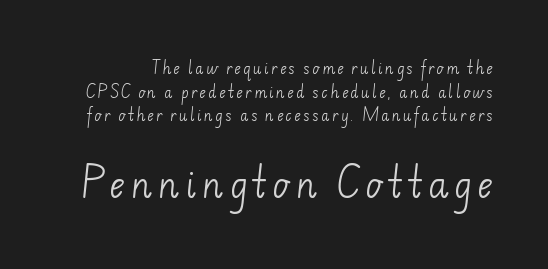
Q: Is the text bold? A: No.
Q: Is the typeface a serif or a sans-serif typeface? A: Sans-serif.
Q: Is the text underlined? A: No.
Q: Is the spacing between lines tight, normal or loose? A: Normal.
Q: Which block of text is set in a larger size, the first (top) or the second (bottom)? A: The second (bottom) one.
Q: Width (condensed, normal, or wide)? A: Normal.
Q: Stroke contrast? A: Low.
Q: x-height? A: Small.
Q: Monospaced? A: No.
